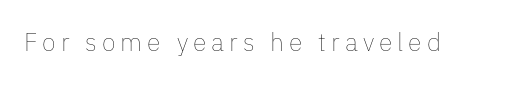
The image shows 25 px text type, upright; set unusually wide letter spacing (+0.2 em), not underlined.
